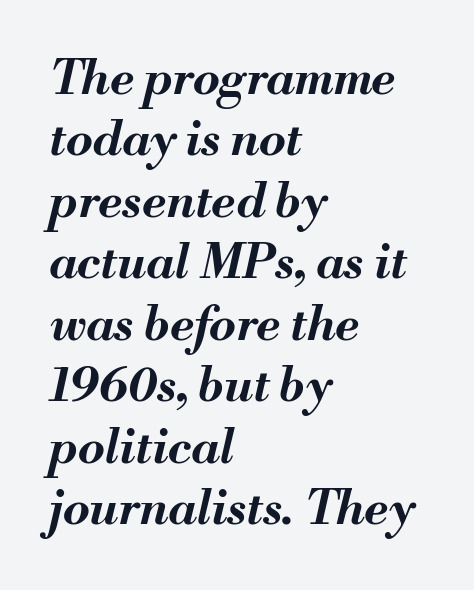
The image shows 48 px bold type, italic (leaning right); set left-aligned, normal line spacing (1.28x), normal letter spacing, not underlined; medium stroke contrast and a small x-height.
